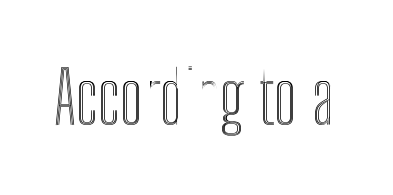
{"italic": "no", "width": "condensed", "x_height": "medium", "monospaced": "no", "underline": "no", "letter_spacing": "normal", "letter_spacing_em": 0.0, "glyph_px": 72}
